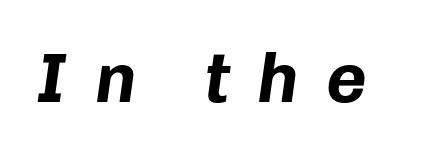
The image shows 70 px bold type, italic (leaning right); set unusually wide letter spacing (+0.38 em), not underlined; low stroke contrast and a medium x-height.
